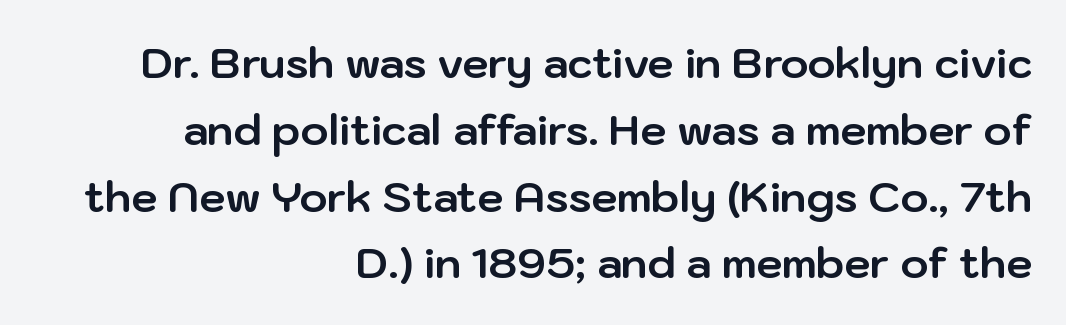
Default kerning and tracking; the words read as compact shapes. The specimen reads as upright at a glance. Horizontally, the lines are justified to the trailing edge only. Each row of text sits above clean, open space.
